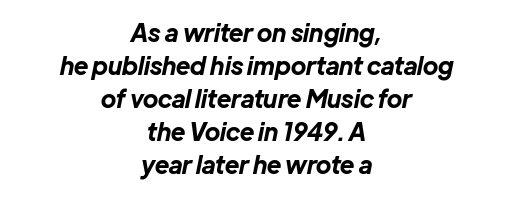
{"italic": "yes", "lean": "right", "slant_degrees": 12, "bold": "yes", "underline": "no", "align": "center", "line_spacing": "normal", "line_spacing_ratio": 1.38, "letter_spacing": "normal", "letter_spacing_em": 0.0, "glyph_px": 24}
